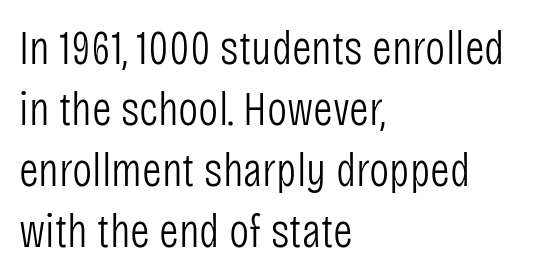
The image shows 48 px light, condensed sans-serif type, upright; set left-aligned, normal line spacing (1.27x), normal letter spacing, not underlined; low stroke contrast and a large x-height.
